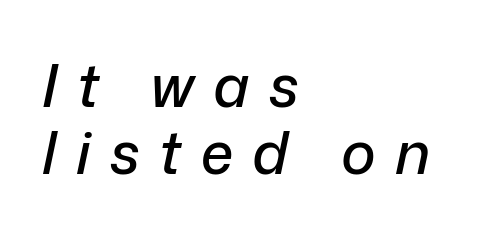
Any mark beneath the type? The region is blank. Teacher's note: observe the even left margin — that is flush-left alignment. Honestly, the rows look squashed on top of each other. An italicized treatment has been applied to the whole sample.
